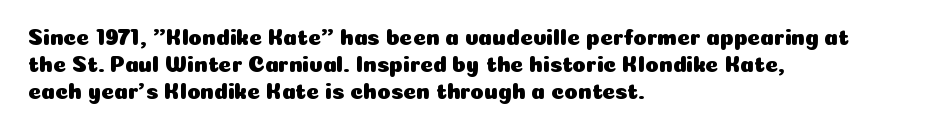
The image shows 22 px text type, upright; set left-aligned, line spacing 1.23x, normal letter spacing, not underlined.
